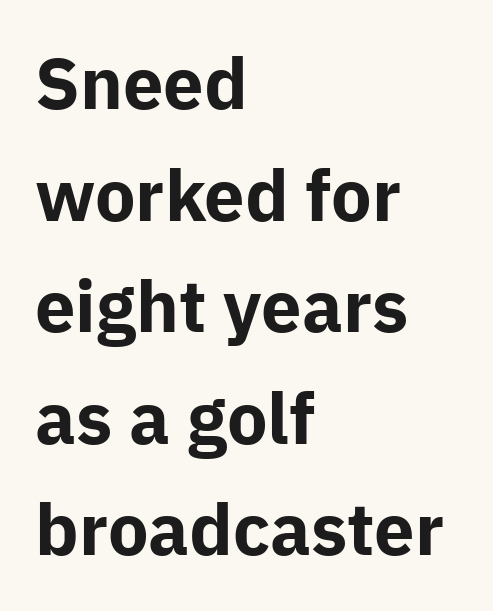
Visually the block forms a straight wall on the left and a jagged coastline on the right. Each row of text sits above clean, open space. Looks like regular typesetting: each glyph gets only the width it needs. The font is running at its bold setting. Short note: letters normally spaced. Is this a sans? Yes — the strokes have no serifs.
